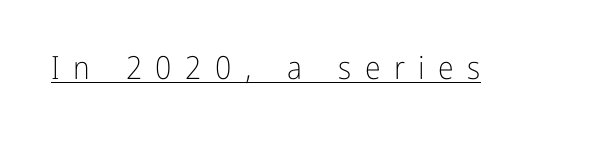
The image shows 32 px light, condensed sans-serif type, upright; set unusually wide letter spacing (+0.42 em), underlined; low stroke contrast and a medium x-height.
